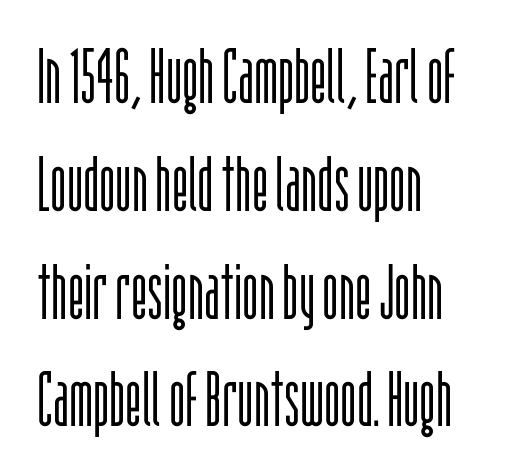
The image shows 77 px light, condensed sans-serif type, upright; set left-aligned, normal line spacing (1.4x), normal letter spacing, not underlined; low stroke contrast and a large x-height.
